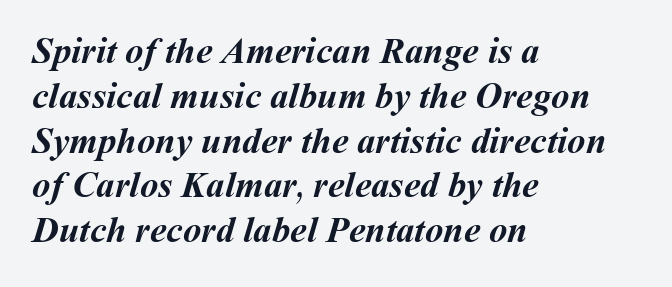
The passage shown is emphatically bold. The line texture is even and compact thanks to regular tracking. Here the designer chose a conventional face with non-uniform glyph widths. Unmarked baselines from the first word to the last.
